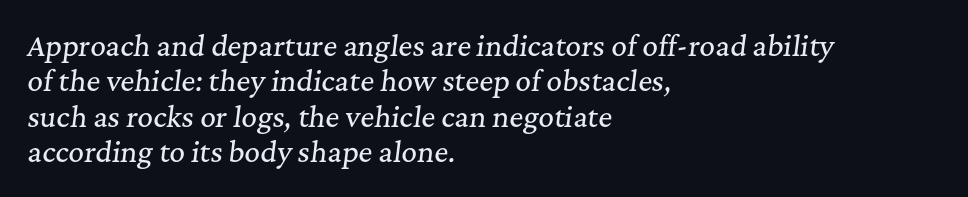
Q: Is the text italic (slanted)? A: Yes, it leans right by about 7 degrees.
Q: Is the text underlined? A: No.
Q: How is the paragraph aligned? A: Left-aligned.
Q: Is the spacing between letters normal or unusually wide? A: Normal.
Q: Is the spacing between lines tight, normal or loose? A: Normal.
